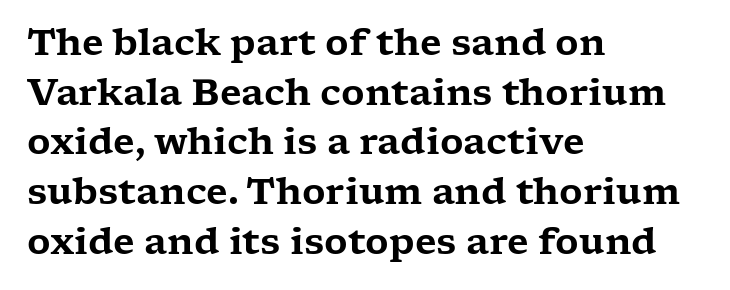
Q: Is the text italic (slanted)? A: No, it is upright.
Q: Is the typeface a serif or a sans-serif typeface? A: Serif.
Q: Is the text underlined? A: No.
Q: How is the paragraph aligned? A: Left-aligned.
Q: Is the spacing between letters normal or unusually wide? A: Normal.
Q: Is the spacing between lines tight, normal or loose? A: Normal.
Q: Width (condensed, normal, or wide)? A: Wide.
Q: Stroke contrast? A: Low.
Q: x-height? A: Medium.
Q: Monospaced? A: No.
